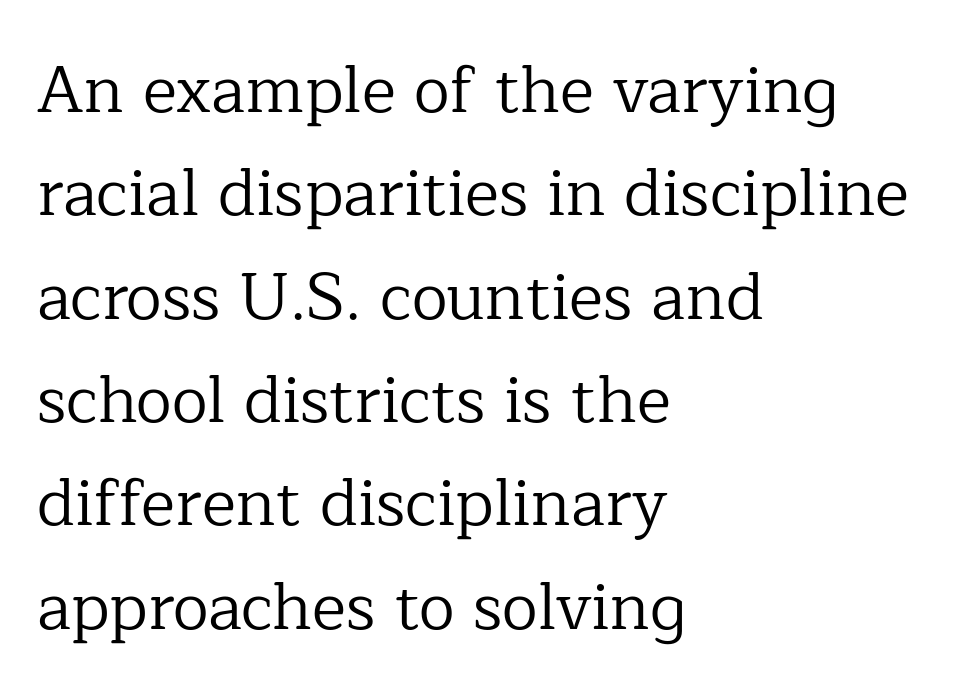
The image shows 65 px regular-weight serif type, upright; set left-aligned, normal line spacing (1.59x), normal letter spacing, not underlined; low stroke contrast and a medium x-height.
